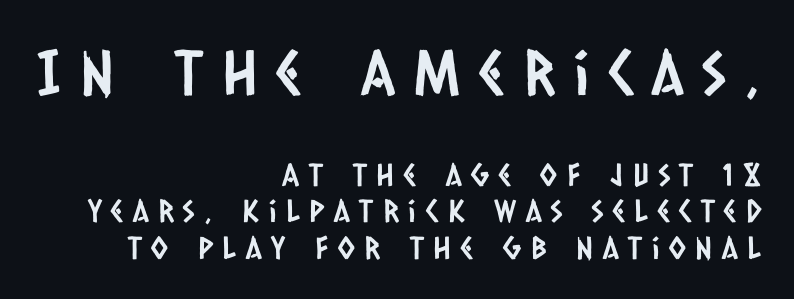
Here the designer chose a conventional face with non-uniform glyph widths. The strip under each line holds only bare page. You can tell from the bare stems that sans-serif type was used. Reading top to bottom, the characters get smaller at the block break.
